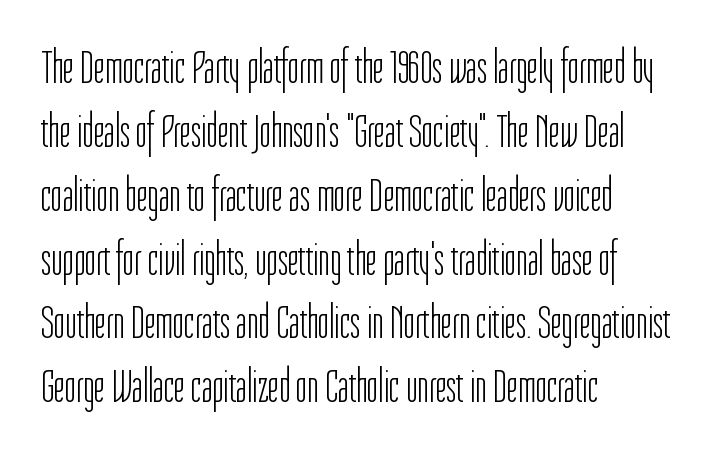
The image shows 48 px light, condensed sans-serif type, upright; set left-aligned, normal line spacing (1.33x), normal letter spacing, not underlined; low stroke contrast and a medium x-height.
